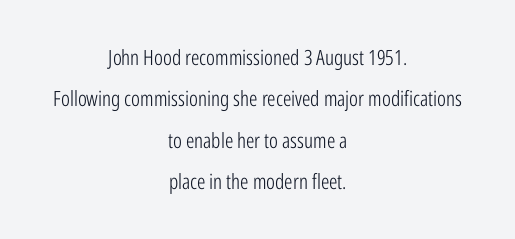
The image shows 21 px text type, upright; set centered, loose line spacing (1.97x), normal letter spacing, not underlined.
